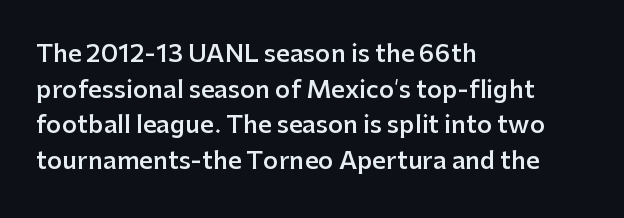
The image shows 24 px text type, upright; set left-aligned, normal line spacing (1.48x), normal letter spacing, not underlined.
